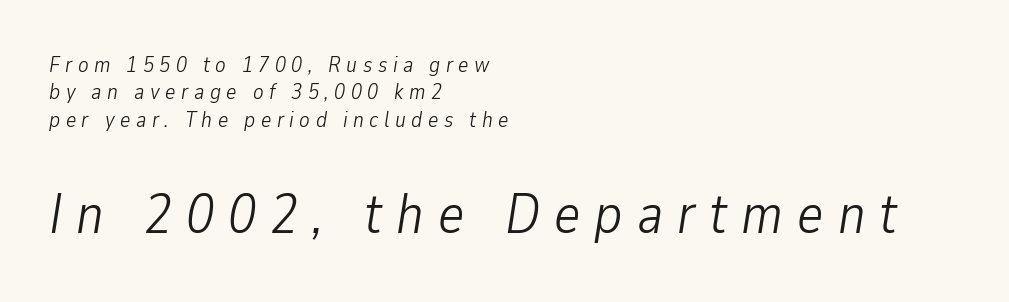
The image shows 56 px light, condensed type, italic (leaning right); set left-aligned, line spacing 1.24x, unusually wide letter spacing (+0.25 em), not underlined; the second (bottom) block is 2.55x larger; low stroke contrast and a medium x-height.
